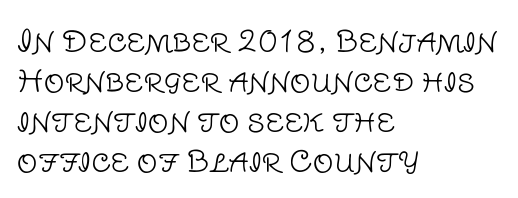
Q: Is the text bold? A: No.
Q: Is the text italic (slanted)? A: Yes.
Q: Is the typeface a serif or a sans-serif typeface? A: Sans-serif.
Q: Is the text underlined? A: No.
Q: How is the paragraph aligned? A: Left-aligned.
Q: Is the spacing between letters normal or unusually wide? A: Normal.
Q: Is the spacing between lines tight, normal or loose? A: Normal.
Q: Width (condensed, normal, or wide)? A: Normal.
Q: Stroke contrast? A: Low.
Q: x-height? A: Large.
Q: Monospaced? A: No.
